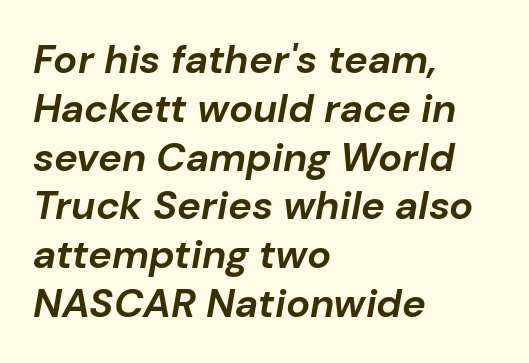
The image shows 40 px bold type, italic (leaning right); set left-aligned, line spacing 1.22x, normal letter spacing, not underlined; low stroke contrast and a medium x-height.
